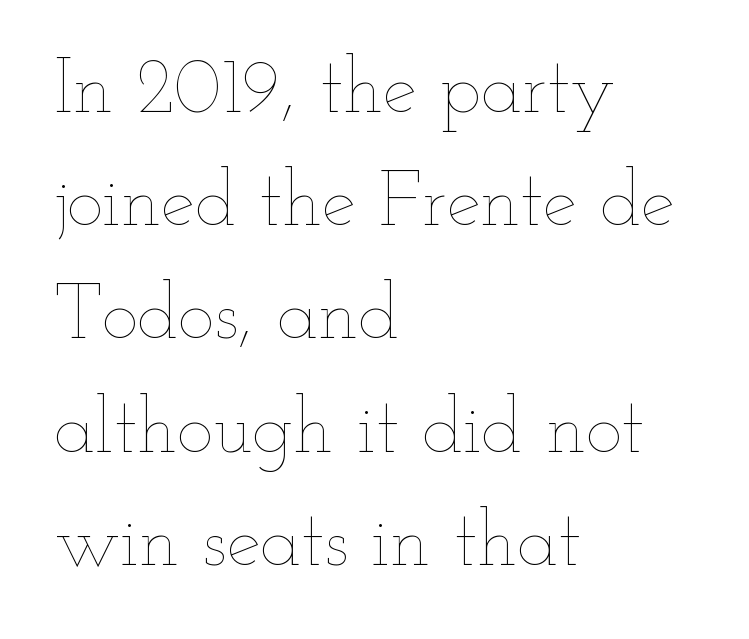
{"italic": "no", "bold": "no", "weight": "thin", "width": "wide", "stroke_contrast": "low", "x_height": "small", "monospaced": "no", "underline": "no", "align": "left", "line_spacing": "normal", "line_spacing_ratio": 1.47, "letter_spacing": "normal", "letter_spacing_em": 0.0, "glyph_px": 77}
